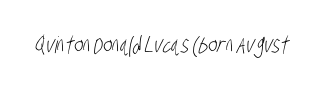
Q: Is the text bold? A: No.
Q: Is the text underlined? A: No.
Q: Is the spacing between letters normal or unusually wide? A: Normal.
